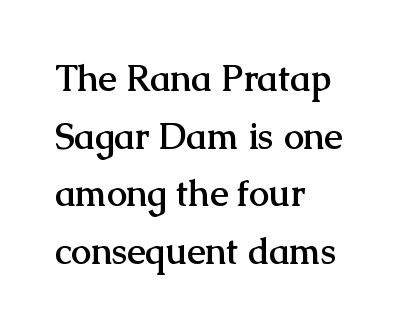
{"serif": "yes", "italic": "no", "bold": "yes", "weight": "semibold", "width": "normal", "stroke_contrast": "medium", "x_height": "medium", "monospaced": "no", "underline": "no", "align": "left", "line_spacing": "normal", "line_spacing_ratio": 1.6, "letter_spacing": "normal", "letter_spacing_em": 0.0, "glyph_px": 36}
